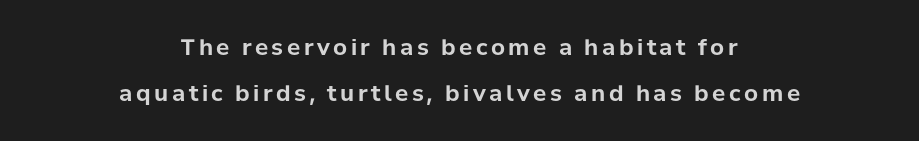
{"italic": "no", "bold": "yes", "underline": "no", "align": "center", "line_spacing": "loose", "line_spacing_ratio": 2.1, "glyph_px": 22}
